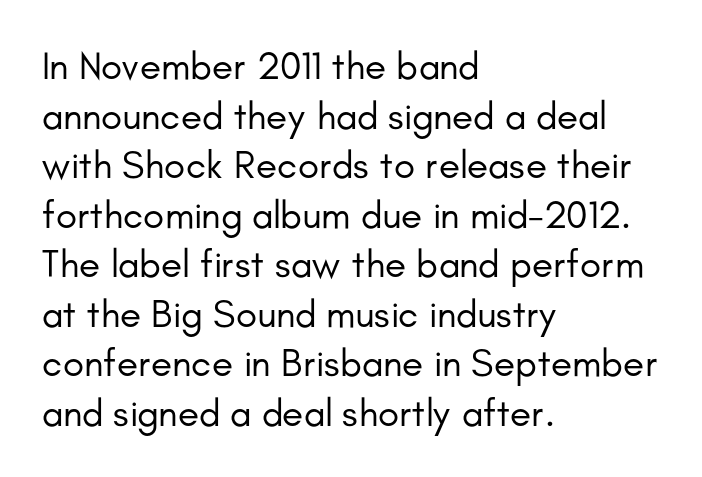
{"serif": "no", "italic": "no", "bold": "no", "weight": "regular", "width": "normal", "stroke_contrast": "low", "x_height": "small", "monospaced": "no", "underline": "no", "align": "left", "line_spacing": "normal", "line_spacing_ratio": 1.27, "letter_spacing": "normal", "letter_spacing_em": 0.0, "glyph_px": 39}
